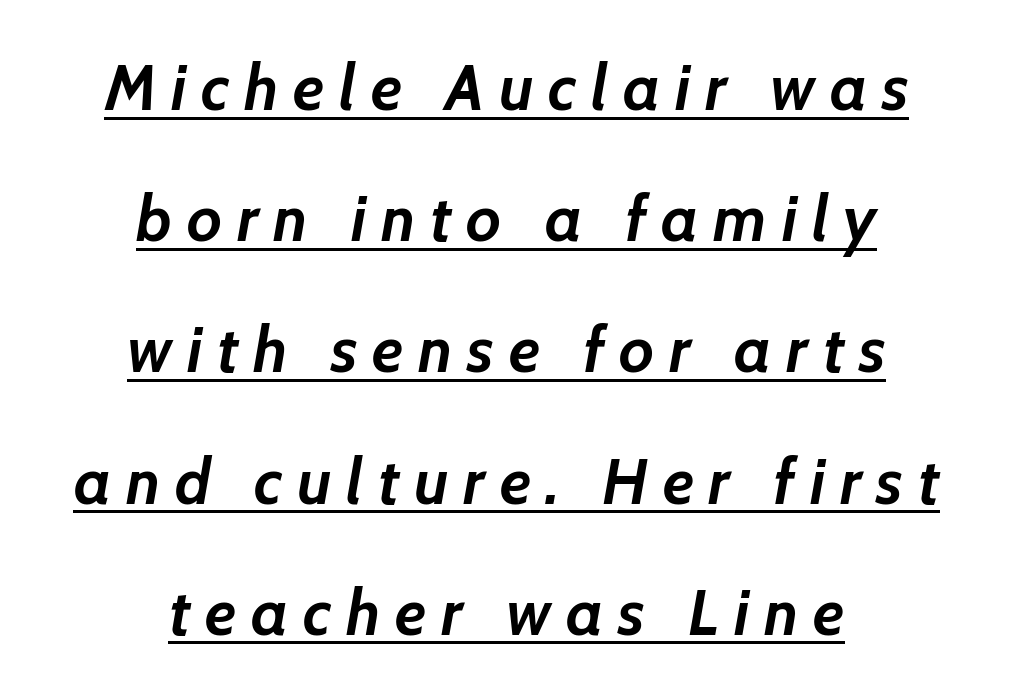
Q: Is the text bold? A: Yes.
Q: Is the text italic (slanted)? A: Yes, it leans right by about 7 degrees.
Q: Is the text underlined? A: Yes.
Q: How is the paragraph aligned? A: Centered.
Q: Is the spacing between letters normal or unusually wide? A: Unusually wide.
Q: Is the spacing between lines tight, normal or loose? A: Loose.
Q: Width (condensed, normal, or wide)? A: Normal.
Q: Stroke contrast? A: Low.
Q: x-height? A: Medium.
Q: Monospaced? A: No.
